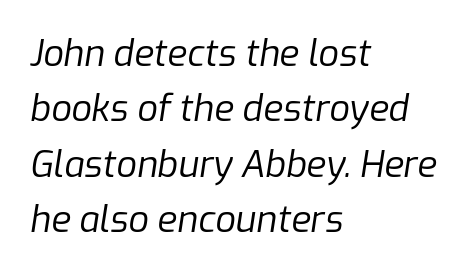
Q: Is the text bold? A: No.
Q: Is the text italic (slanted)? A: Yes, it leans right by about 9 degrees.
Q: Is the text underlined? A: No.
Q: How is the paragraph aligned? A: Left-aligned.
Q: Is the spacing between letters normal or unusually wide? A: Normal.
Q: Is the spacing between lines tight, normal or loose? A: Normal.
Q: Width (condensed, normal, or wide)? A: Normal.
Q: Stroke contrast? A: Low.
Q: x-height? A: Medium.
Q: Monospaced? A: No.
